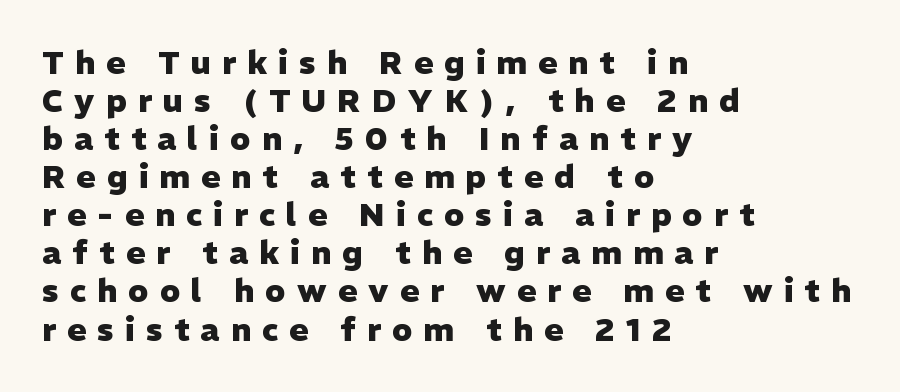
Nobody drew a line under any word here. The type family on display is of the sans-serif kind. Tall strokes in this sample are plumb rather than angled. Spacing between characters has been opened up far beyond the box default.
